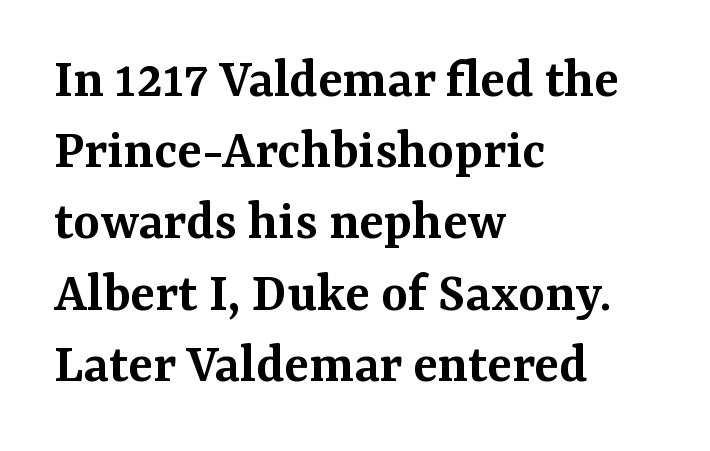
{"serif": "yes", "italic": "no", "bold": "semi", "weight": "semibold", "width": "normal", "stroke_contrast": "medium", "x_height": "medium", "monospaced": "no", "underline": "no", "align": "left", "line_spacing": "normal", "line_spacing_ratio": 1.25, "letter_spacing": "normal", "letter_spacing_em": 0.0, "glyph_px": 57}
